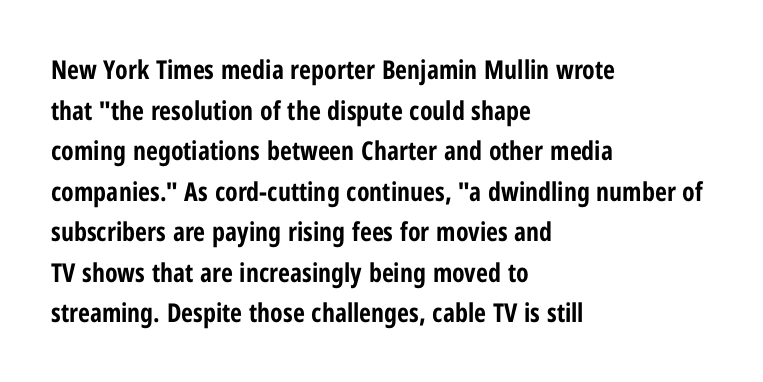
{"italic": "no", "bold": "yes", "underline": "no", "align": "left", "line_spacing": "normal", "line_spacing_ratio": 1.56, "letter_spacing": "normal", "letter_spacing_em": 0.0, "glyph_px": 26}
